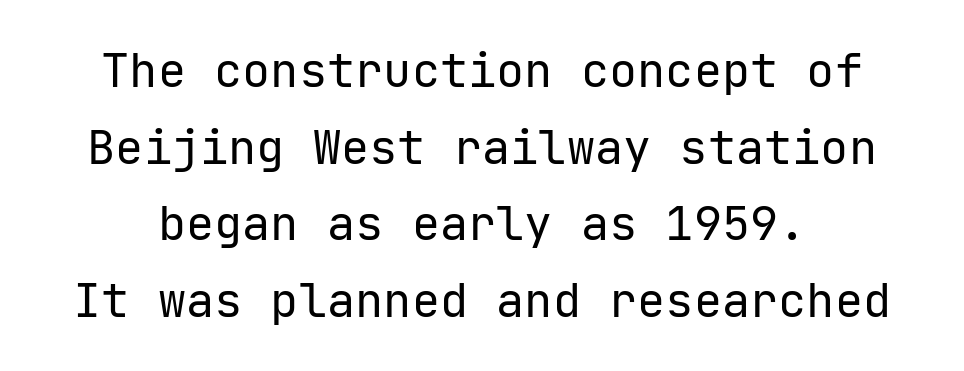
{"serif": "no", "italic": "no", "bold": "no", "weight": "regular", "width": "normal", "stroke_contrast": "low", "x_height": "medium", "underline": "no", "line_spacing": "normal", "line_spacing_ratio": 1.63, "letter_spacing": "normal", "letter_spacing_em": 0.0, "glyph_px": 47}
